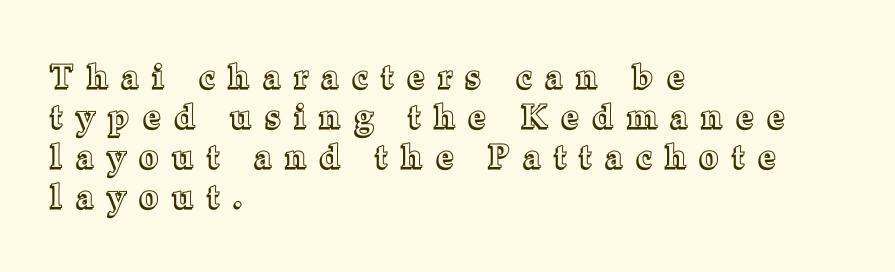
The string is rendered with underlining switched off. Proportional: the letters do not fall into vertical columns. Notice how the stems are strictly vertical — no italics here. The passage is arranged the way most books set body copy — flush left.
